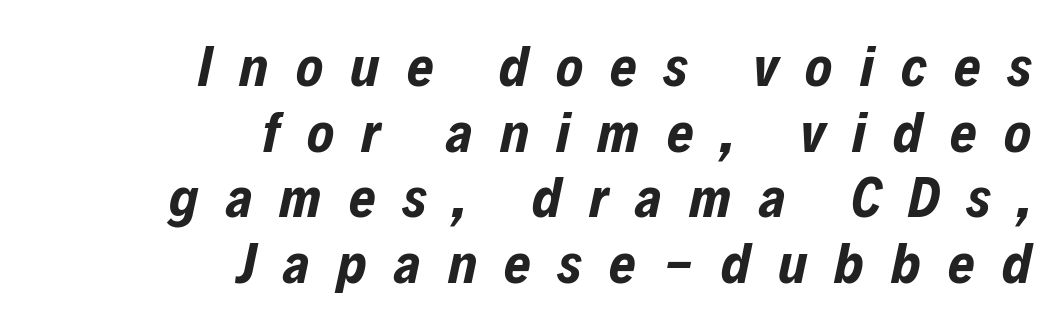
Q: Is the text bold? A: Yes.
Q: Is the text italic (slanted)? A: Yes, it leans right by about 12 degrees.
Q: Is the text underlined? A: No.
Q: How is the paragraph aligned? A: Right-aligned.
Q: Is the spacing between letters normal or unusually wide? A: Unusually wide.
Q: Is the spacing between lines tight, normal or loose? A: Tight.
Q: Width (condensed, normal, or wide)? A: Condensed.
Q: Stroke contrast? A: Low.
Q: x-height? A: Medium.
Q: Monospaced? A: No.
